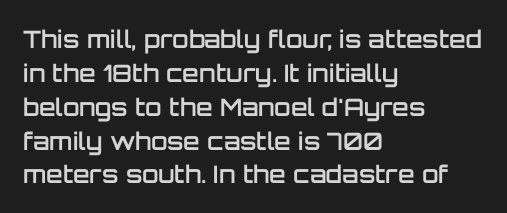
Does the weight exceed regular? Yes, but only to semibold. The glyphs are unaccompanied by any horizontal stroke below them. Line starts are locked; line ends wander. Leading: standard.
